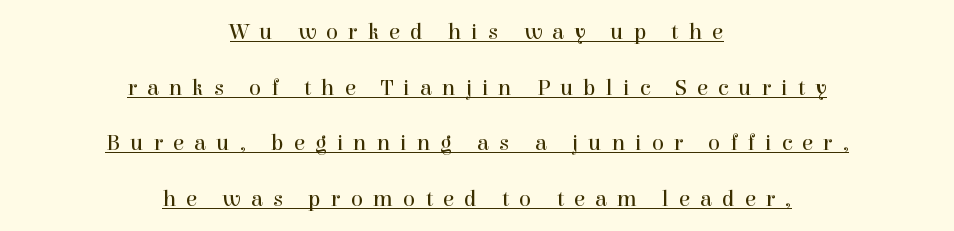
Notice how the stems are strictly vertical — no italics here. A typesetter would call this heavily tracked-out type. Horizontally, the lines are justified to the midpoint only. Each line of the rendering has a horizontal stroke beneath the glyphs. Is this a heavy cut? Hardly; it is regular or lighter.
